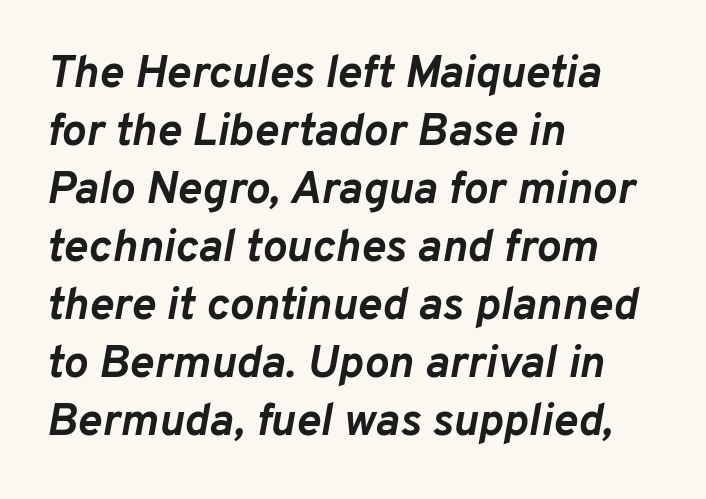
These lines were composed using italics. Strong, thick strokes mark this as bold type. The area under the type is left untouched. Tracking value appears to be zero — textbook default spacing. These lines are rendered in a variable-pitch font.
